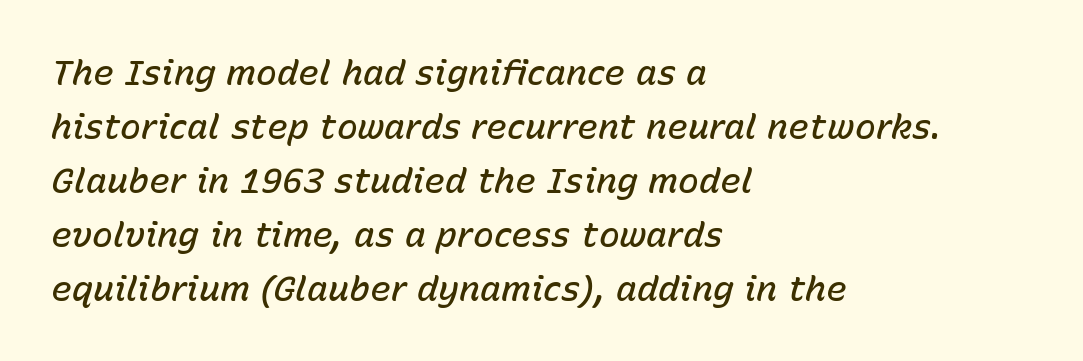
Q: Is the text bold? A: Semi-bold.
Q: Is the text italic (slanted)? A: Yes, it leans right by about 15 degrees.
Q: Is the text underlined? A: No.
Q: How is the paragraph aligned? A: Left-aligned.
Q: Is the spacing between letters normal or unusually wide? A: Normal.
Q: Is the spacing between lines tight, normal or loose? A: Normal.
Q: Width (condensed, normal, or wide)? A: Normal.
Q: Stroke contrast? A: Low.
Q: x-height? A: Medium.
Q: Monospaced? A: No.
